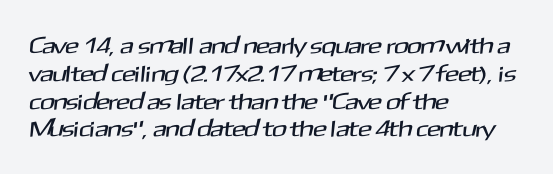
The image shows 23 px text type; set left-aligned, line spacing 1.21x, normal letter spacing, not underlined.
